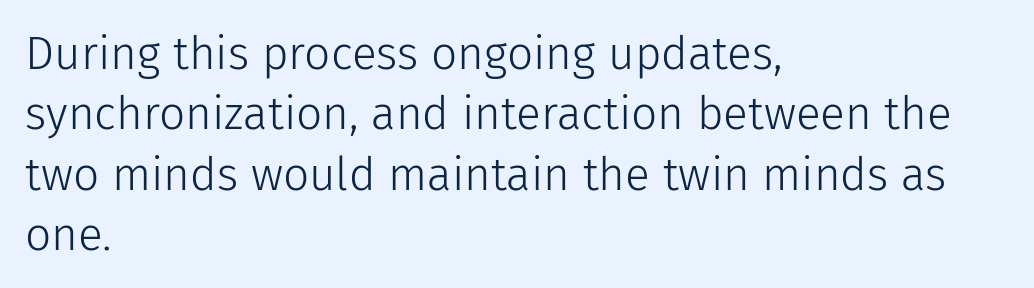
Q: Is the text bold? A: No.
Q: Is the text italic (slanted)? A: No, it is upright.
Q: Is the typeface a serif or a sans-serif typeface? A: Sans-serif.
Q: Is the text underlined? A: No.
Q: How is the paragraph aligned? A: Left-aligned.
Q: Is the spacing between letters normal or unusually wide? A: Normal.
Q: Is the spacing between lines tight, normal or loose? A: Normal.
Q: Width (condensed, normal, or wide)? A: Normal.
Q: Stroke contrast? A: Low.
Q: x-height? A: Medium.
Q: Monospaced? A: No.
